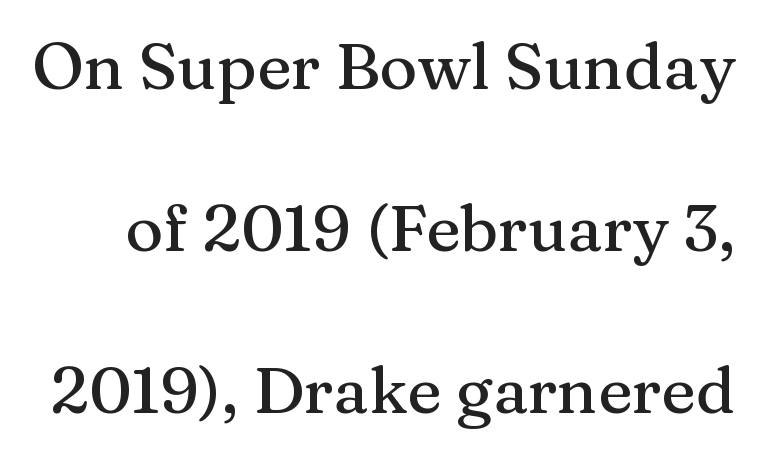
The image shows 65 px serif type, upright; set loose line spacing (2.49x), normal letter spacing, not underlined; medium stroke contrast and a medium x-height.
